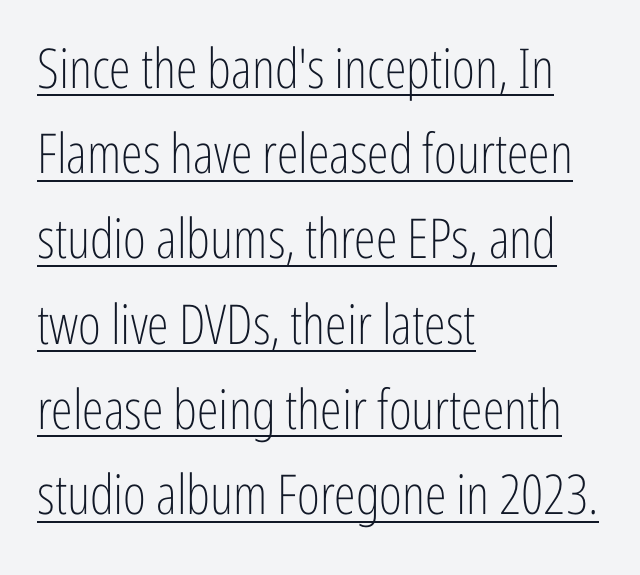
{"serif": "no", "italic": "no", "bold": "no", "weight": "light", "width": "condensed", "stroke_contrast": "low", "x_height": "medium", "monospaced": "no", "underline": "yes", "align": "left", "line_spacing": "normal", "line_spacing_ratio": 1.55, "letter_spacing": "normal", "letter_spacing_em": 0.0, "glyph_px": 55}
